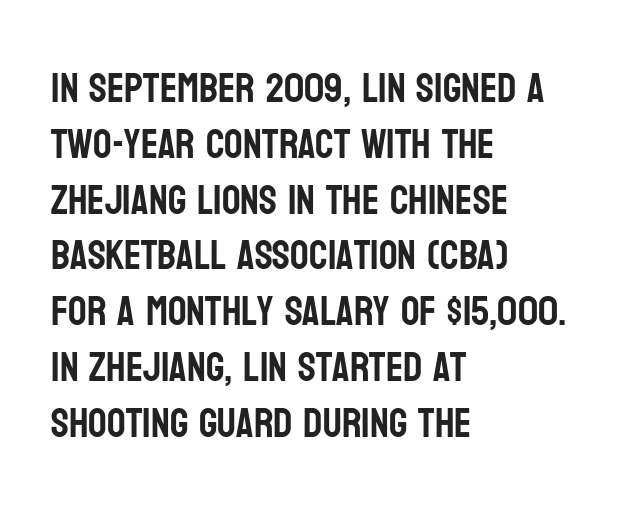
Reading down the column, the eye jumps a familiar distance to each next line. Here the glyphs are tracked normally, forming tight word shapes. Just letters on the line, the space beneath them empty. Italic? Not at all — the glyphs are vertical. Looks like regular typesetting: each glyph gets only the width it needs.
